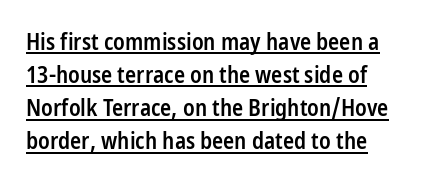
Q: Is the text bold? A: Semi-bold.
Q: Is the text italic (slanted)? A: No, it is upright.
Q: Is the text underlined? A: Yes.
Q: How is the paragraph aligned? A: Left-aligned.
Q: Is the spacing between letters normal or unusually wide? A: Normal.
Q: Is the spacing between lines tight, normal or loose? A: Normal.
